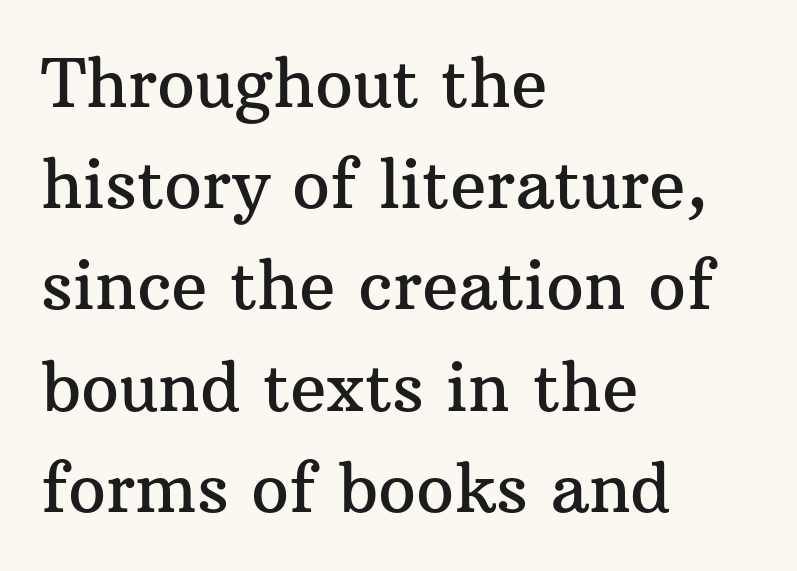
{"serif": "yes", "italic": "no", "width": "normal", "stroke_contrast": "medium", "x_height": "medium", "monospaced": "no", "underline": "no", "align": "left", "line_spacing": "normal", "line_spacing_ratio": 1.51, "letter_spacing": "normal", "letter_spacing_em": 0.0, "glyph_px": 67}
